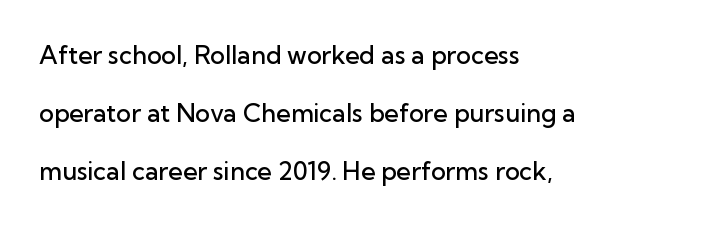
The image shows 25 px text type, upright; set left-aligned, loose line spacing (2.33x), normal letter spacing, not underlined.
